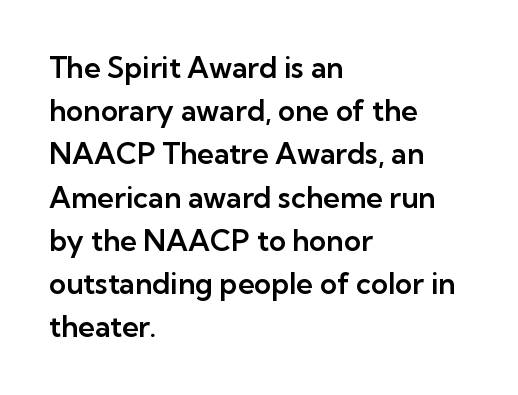
The text was rendered using a sans face with plain stroke endings. Every row of glyphs begins at an identical x-position on the left. Tracking here is standard; glyphs follow each other at the usual distance. Style check: upright.
